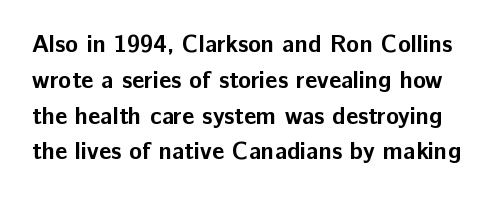
The image shows 24 px bold type, upright; set normal line spacing (1.49x), normal letter spacing, not underlined.
